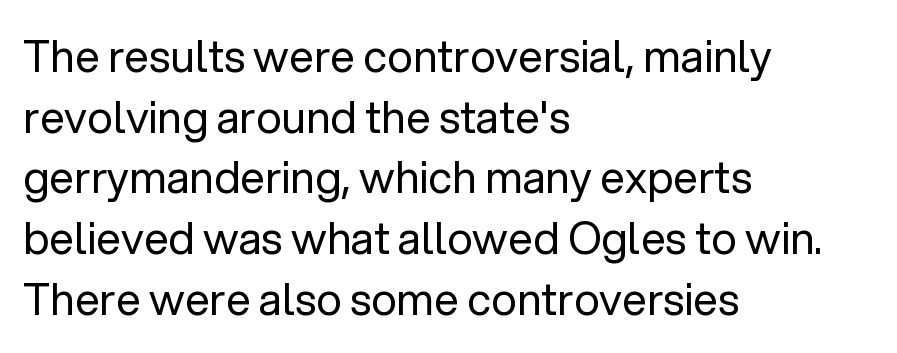
Weight: in the light-to-regular range. To sum up the face: it is a sans, with no serifs. This sample is left-justified, so line endings fall wherever the words run out. Letters rest on an invisible, unmarked baseline.
